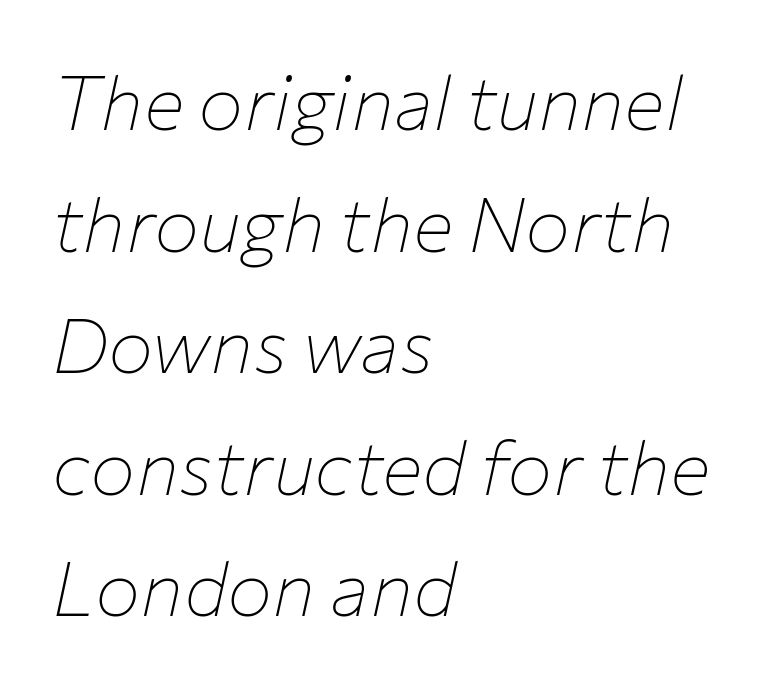
Q: Is the text bold? A: No.
Q: Is the text italic (slanted)? A: Yes, it leans right by about 12 degrees.
Q: Is the text underlined? A: No.
Q: How is the paragraph aligned? A: Left-aligned.
Q: Is the spacing between letters normal or unusually wide? A: Normal.
Q: Is the spacing between lines tight, normal or loose? A: Normal.
Q: Width (condensed, normal, or wide)? A: Normal.
Q: Stroke contrast? A: Low.
Q: x-height? A: Medium.
Q: Monospaced? A: No.
